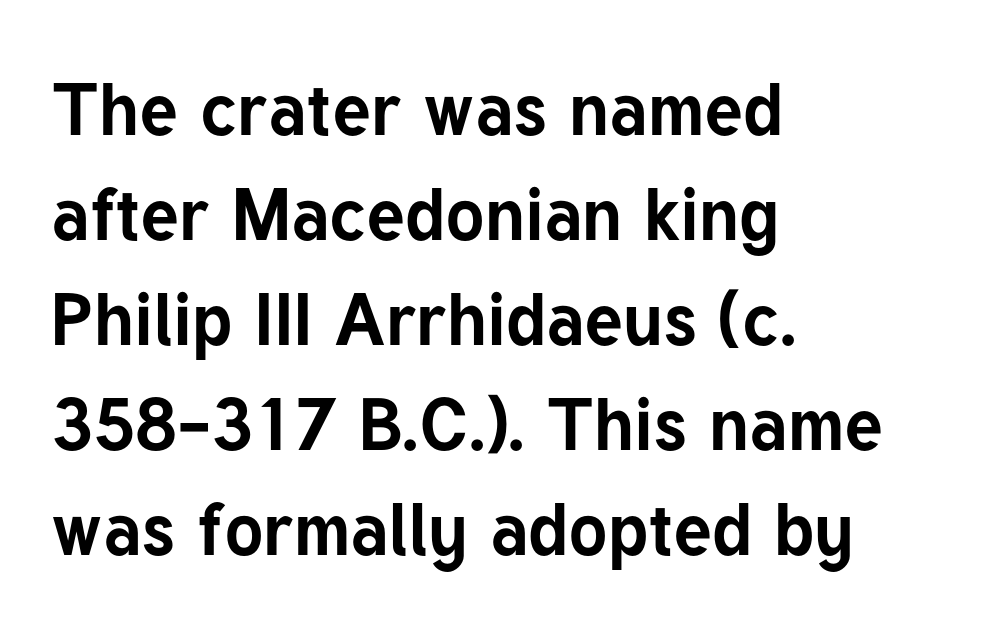
Students, observe: this is what conventionally led text looks like. In CSS terms this would be text-align: left. Stroke terminals: plain, sans-serif. The horizontal fit of the characters is conventional and even. The rendering uses natural spacing where letterforms have individual widths. The typography opts for an upright posture over an oblique one.
